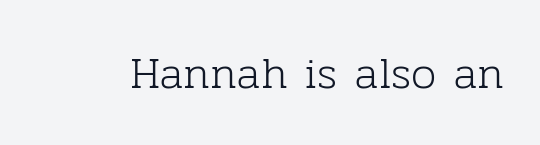
The image shows 45 px light serif type, upright; set normal letter spacing, not underlined; low stroke contrast and a medium x-height.
